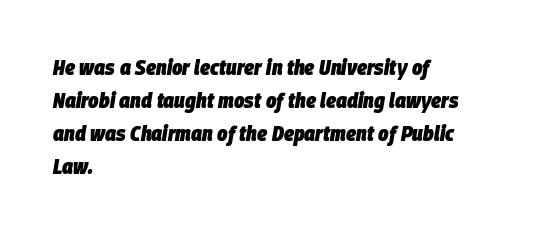
Q: Is the text bold? A: Yes.
Q: Is the text italic (slanted)? A: Yes, it leans right by about 9 degrees.
Q: Is the text underlined? A: No.
Q: How is the paragraph aligned? A: Left-aligned.
Q: Is the spacing between letters normal or unusually wide? A: Normal.
Q: Is the spacing between lines tight, normal or loose? A: Normal.
